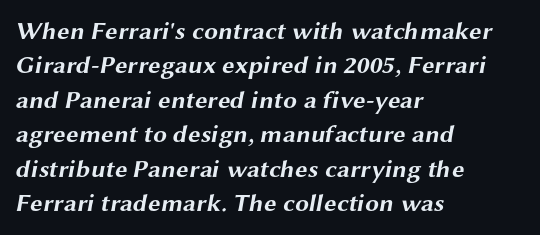
Typeset ragged right — the left edge is the straight one. I'd describe the lettering as bold — thick and assertive. The space between consecutive lines is moderate. A clean baseline with only descenders dipping below it. A typesetter would call this zero additional tracking.
